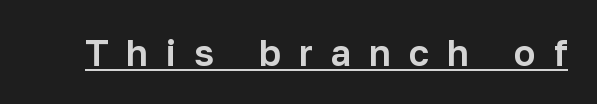
The image shows 36 px sans-serif type, upright; set unusually wide letter spacing (+0.5 em), underlined; low stroke contrast and a medium x-height.
